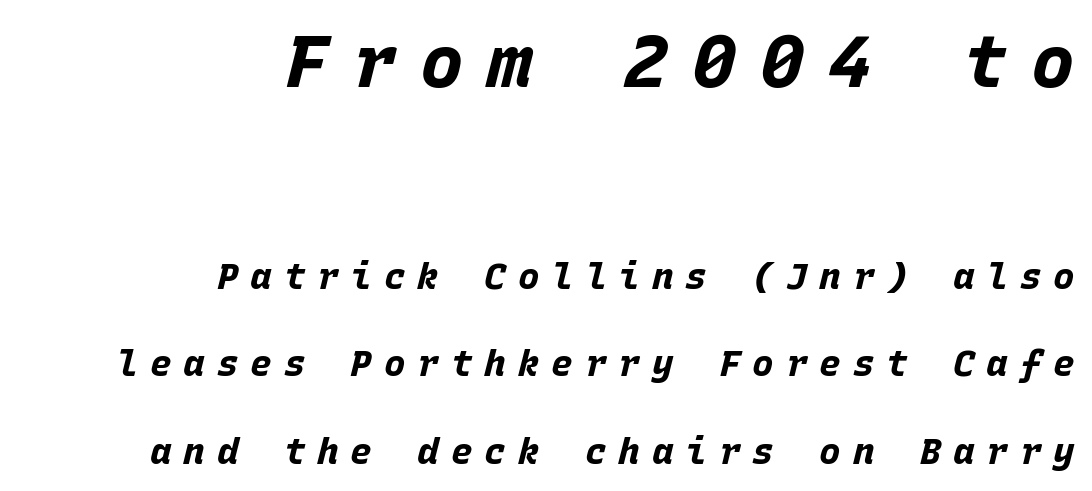
Q: Is the text bold? A: Yes.
Q: Is the text italic (slanted)? A: Yes, it leans right by about 15 degrees.
Q: Is the text underlined? A: No.
Q: How is the paragraph aligned? A: Right-aligned.
Q: Is the spacing between letters normal or unusually wide? A: Unusually wide.
Q: Is the spacing between lines tight, normal or loose? A: Loose.
Q: Which block of text is set in a larger size, the first (top) or the second (bottom)? A: The first (top) one.
Q: Width (condensed, normal, or wide)? A: Normal.
Q: Stroke contrast? A: Low.
Q: x-height? A: Large.
Q: Monospaced? A: Yes.
